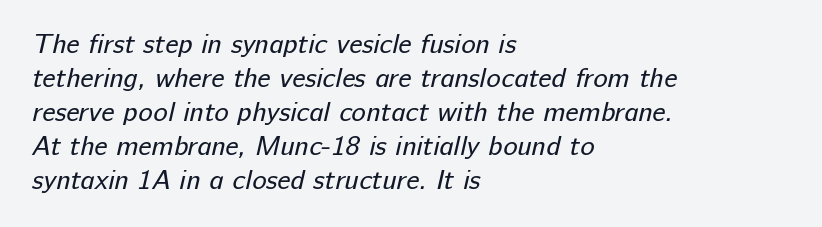
The image shows 27 px text type; set left-aligned, normal line spacing (1.26x), normal letter spacing, not underlined.
